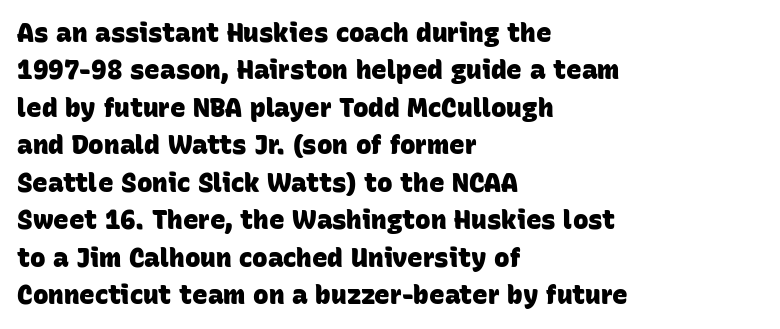
{"bold": "yes", "underline": "no", "align": "left", "line_spacing": "normal", "line_spacing_ratio": 1.44, "letter_spacing": "normal", "letter_spacing_em": 0.0, "glyph_px": 26}
